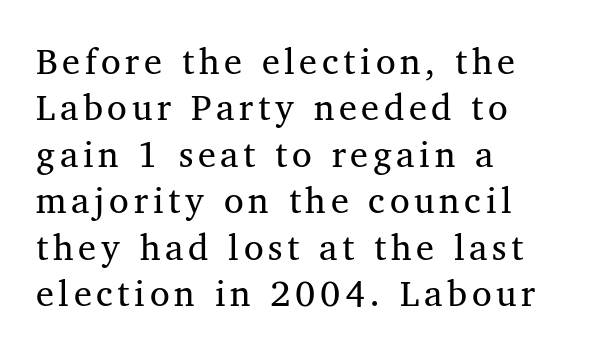
In terms of posture, this sample is upright. Each letter keeps its own natural width here, so spacing adapts to shape. This rendering employs a face with finishing strokes, i.e., a serif. Notice how the passage keeps a crisp vertical edge on the left only. Anything drawn beneath the words? Only blank space.
